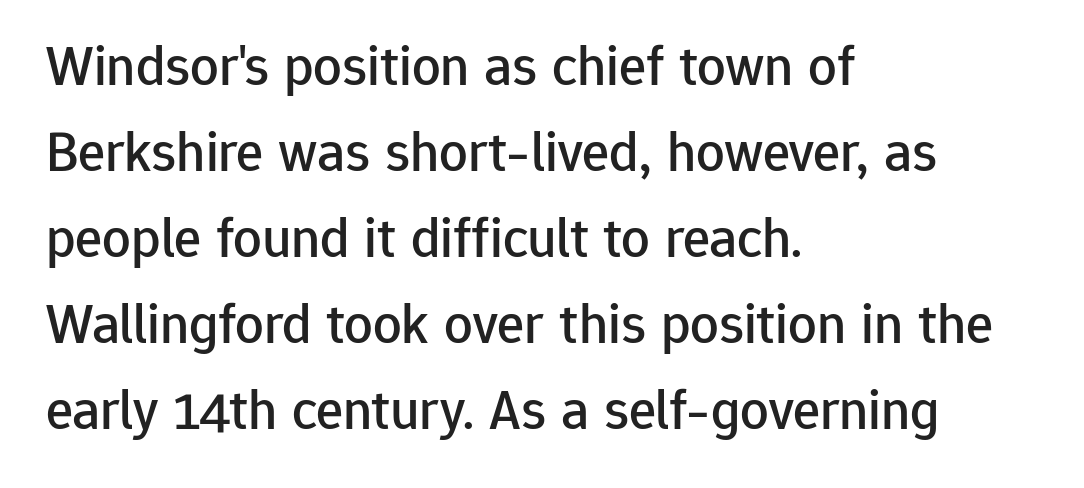
Any mark beneath the type? The region is blank. This sample uses plain, unmodified letter spacing. These lines are rendered in a variable-pitch font. Do the letters lean? They stand straight. The type family on display is of the sans-serif kind.
